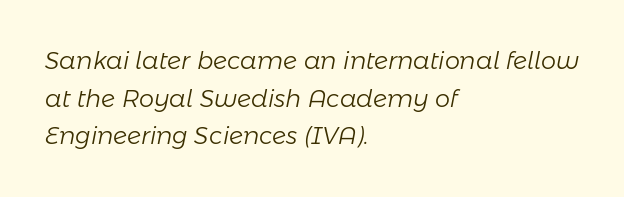
The image shows 24 px text type, italic (leaning right); set left-aligned, normal line spacing (1.57x), normal letter spacing, not underlined.
